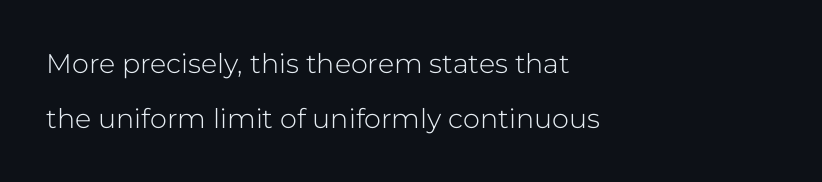
The rendering keeps characters at their native spacing. Posture: vertical. This rendering features lettering with no underline. The typesetting does not lean heavy: it is not bold.
